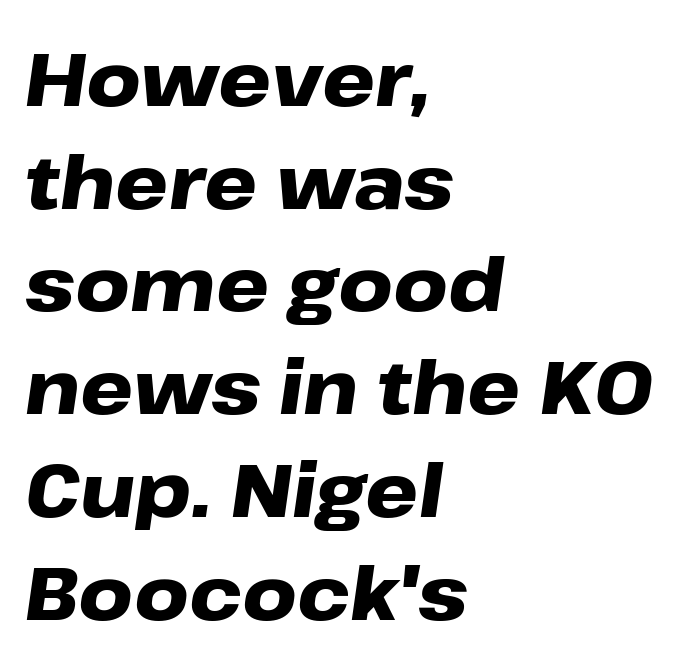
Stroke thickness is high; the sample reads as a true bold. Students, observe: this is what conventionally led text looks like. Varying glyph widths throughout — classic text-font behaviour. Characters follow at the spacing the type designer built in. The foot of each line stays bare and open.
